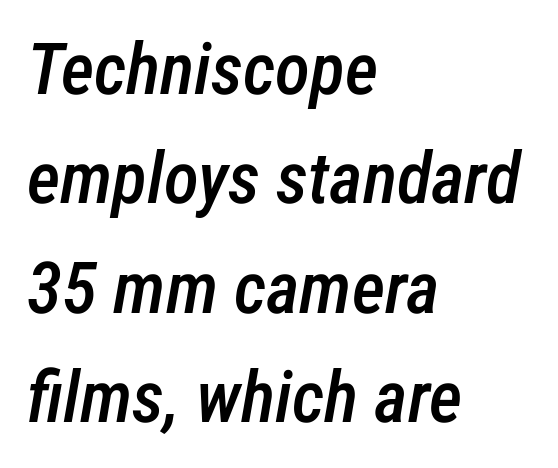
The image shows 72 px semibold, condensed type, italic (leaning right); set left-aligned, normal line spacing (1.52x), normal letter spacing, not underlined; low stroke contrast and a medium x-height.
